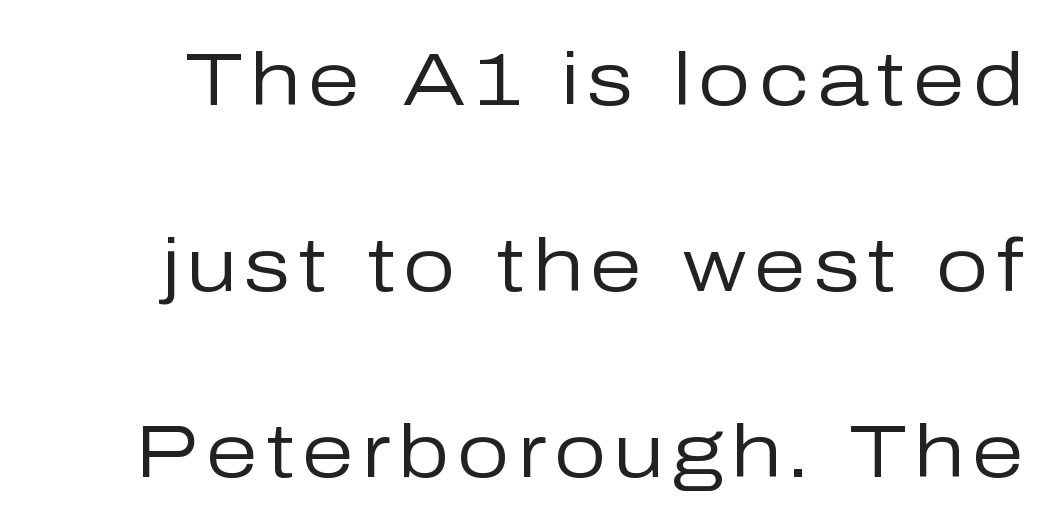
{"serif": "no", "italic": "no", "bold": "no", "weight": "regular", "width": "normal", "stroke_contrast": "low", "x_height": "medium", "monospaced": "no", "underline": "no", "line_spacing": "loose", "line_spacing_ratio": 2.48, "glyph_px": 75}
